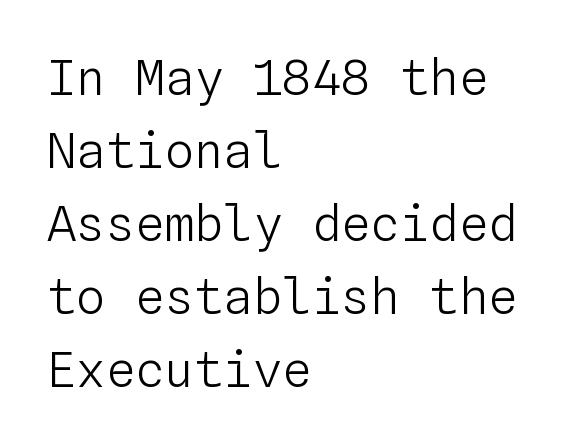
The passage shown is typed in a monospace face where columns stay perfectly aligned. Type without underlining. Normally led — the rows are evenly, conventionally spaced. Characters remain perfectly vertical along every line. Summary of weight: not heavy and not bold. Inter-character spacing is left at the font's built-in metrics.
